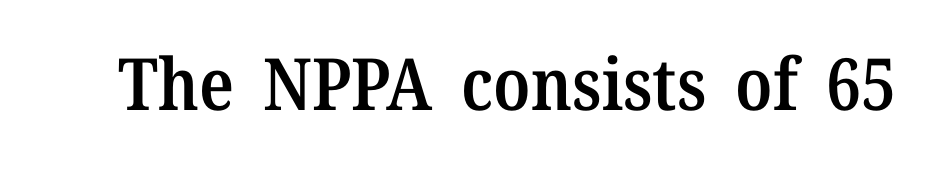
Q: Is the text bold? A: Semi-bold.
Q: Is the text italic (slanted)? A: No, it is upright.
Q: Is the typeface a serif or a sans-serif typeface? A: Serif.
Q: Is the text underlined? A: No.
Q: Is the spacing between letters normal or unusually wide? A: Normal.
Q: Width (condensed, normal, or wide)? A: Normal.
Q: Stroke contrast? A: Medium.
Q: x-height? A: Medium.
Q: Monospaced? A: No.
